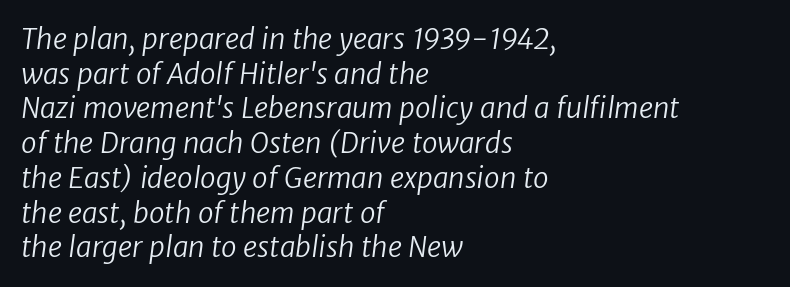
The image shows 28 px regular-weight sans-serif type; set left-aligned, line spacing 1.24x, normal letter spacing, not underlined; low stroke contrast and a medium x-height.
